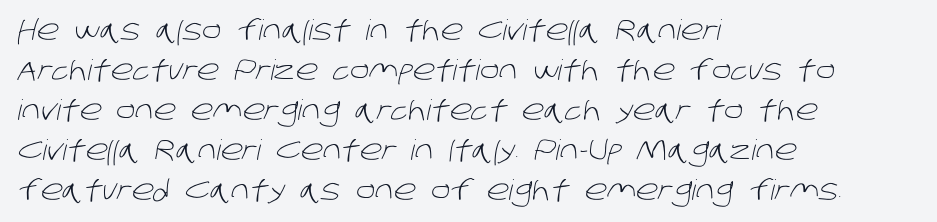
The image shows 28 px light sans-serif type; set left-aligned, normal line spacing (1.43x), normal letter spacing, not underlined; low stroke contrast and a large x-height.
